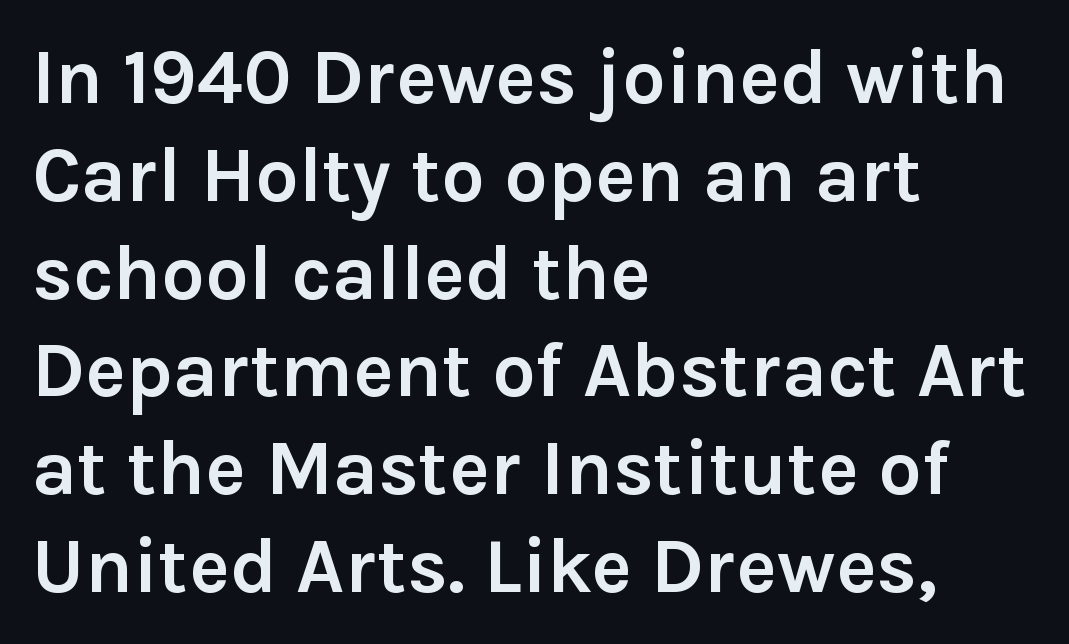
Q: Is the text bold? A: Yes.
Q: Is the text italic (slanted)? A: No, it is upright.
Q: Is the typeface a serif or a sans-serif typeface? A: Sans-serif.
Q: Is the text underlined? A: No.
Q: How is the paragraph aligned? A: Left-aligned.
Q: Is the spacing between letters normal or unusually wide? A: Normal.
Q: Is the spacing between lines tight, normal or loose? A: Normal.
Q: Width (condensed, normal, or wide)? A: Normal.
Q: Stroke contrast? A: Low.
Q: x-height? A: Medium.
Q: Monospaced? A: No.
